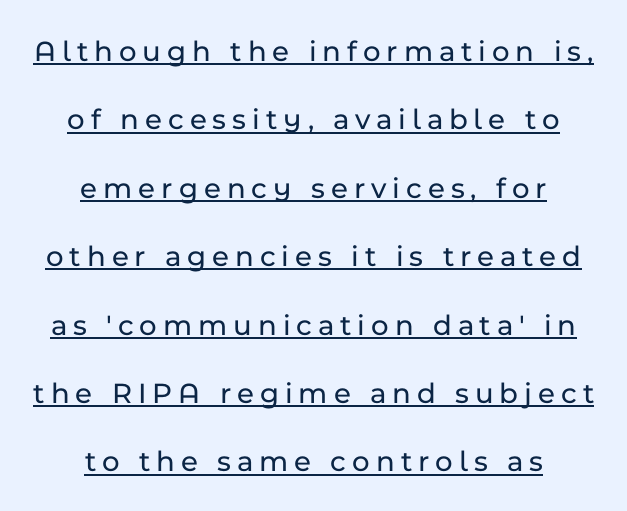
Honestly, the rows look like they've been pulled way apart. The compositor balanced each line on the midline. Students, observe the line beneath the letters — that is underlining. The face used here is rendered with a markedly widened letterfit.
